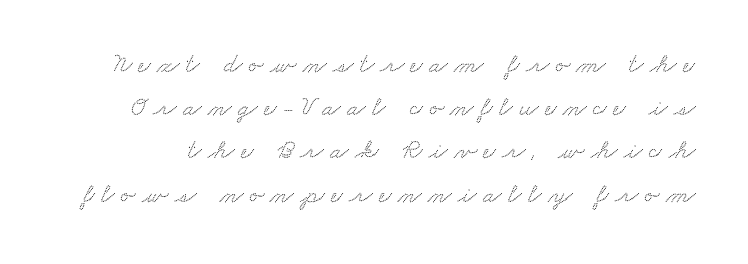
{"underline": "no", "line_spacing": "normal", "line_spacing_ratio": 1.6, "letter_spacing": "wide", "letter_spacing_em": 0.24, "glyph_px": 27}
